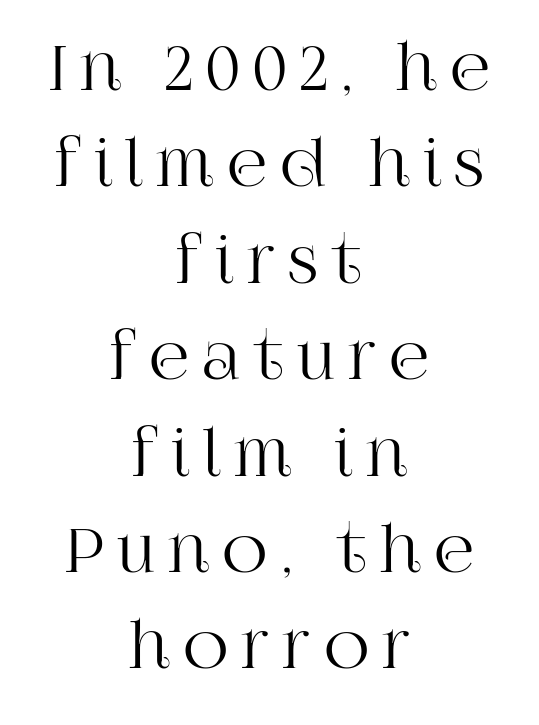
Q: Is the text italic (slanted)? A: No, it is upright.
Q: Is the typeface a serif or a sans-serif typeface? A: Serif.
Q: Is the text underlined? A: No.
Q: How is the paragraph aligned? A: Centered.
Q: Is the spacing between letters normal or unusually wide? A: Unusually wide.
Q: Is the spacing between lines tight, normal or loose? A: Normal.
Q: Width (condensed, normal, or wide)? A: Normal.
Q: Stroke contrast? A: High.
Q: x-height? A: Large.
Q: Monospaced? A: No.
